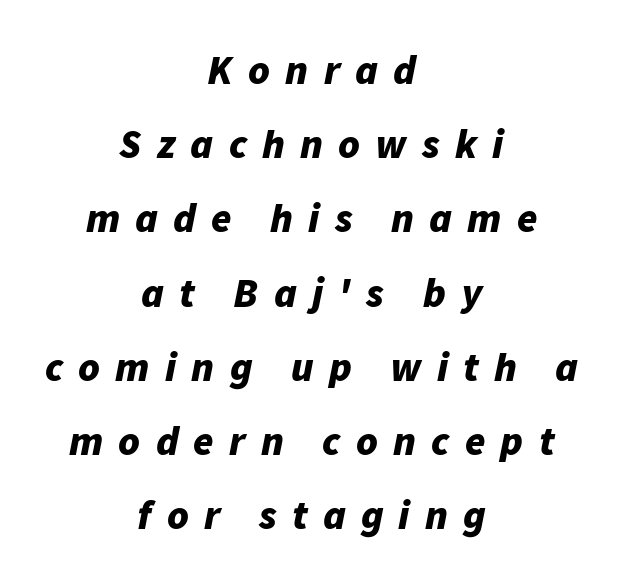
The image shows 41 px bold type, italic (leaning right); set centered, line spacing 1.81x, unusually wide letter spacing (+0.37 em), not underlined; low stroke contrast and a medium x-height.
